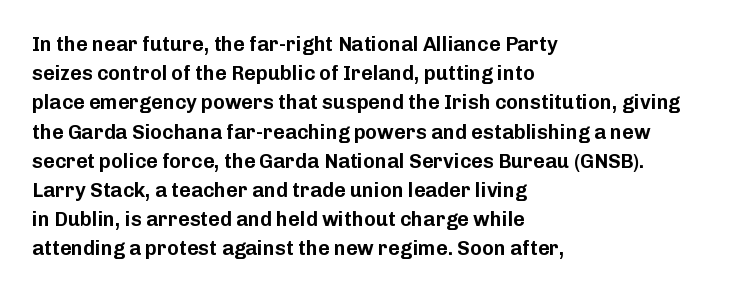
Q: Is the text italic (slanted)? A: No, it is upright.
Q: Is the text underlined? A: No.
Q: How is the paragraph aligned? A: Left-aligned.
Q: Is the spacing between letters normal or unusually wide? A: Normal.
Q: Is the spacing between lines tight, normal or loose? A: Normal.
